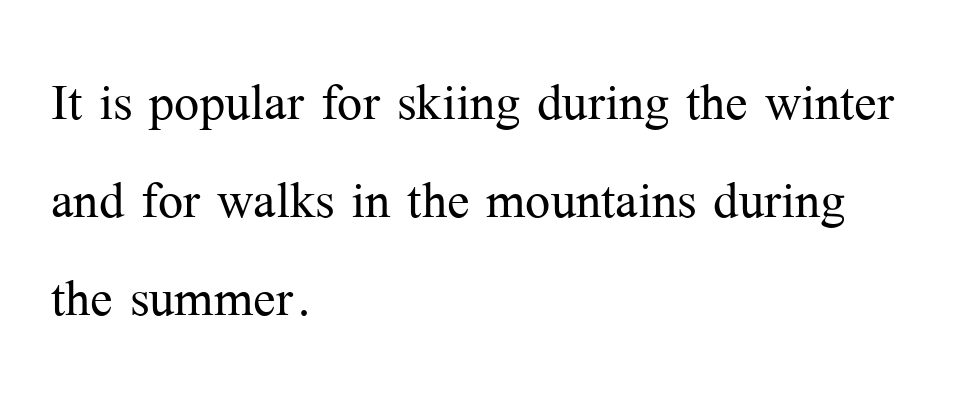
Q: Is the text bold? A: No.
Q: Is the text italic (slanted)? A: No, it is upright.
Q: Is the typeface a serif or a sans-serif typeface? A: Serif.
Q: Is the text underlined? A: No.
Q: How is the paragraph aligned? A: Left-aligned.
Q: Is the spacing between letters normal or unusually wide? A: Normal.
Q: Is the spacing between lines tight, normal or loose? A: Normal.
Q: Width (condensed, normal, or wide)? A: Normal.
Q: Stroke contrast? A: Medium.
Q: x-height? A: Medium.
Q: Monospaced? A: No.
